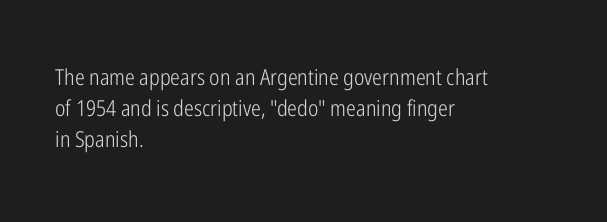
Every row of glyphs begins at an identical x-position on the left. The typesetting does not lean heavy: it is not bold. One glance says typical: line gaps are just what's usual. Underlining? Definitely not there.
